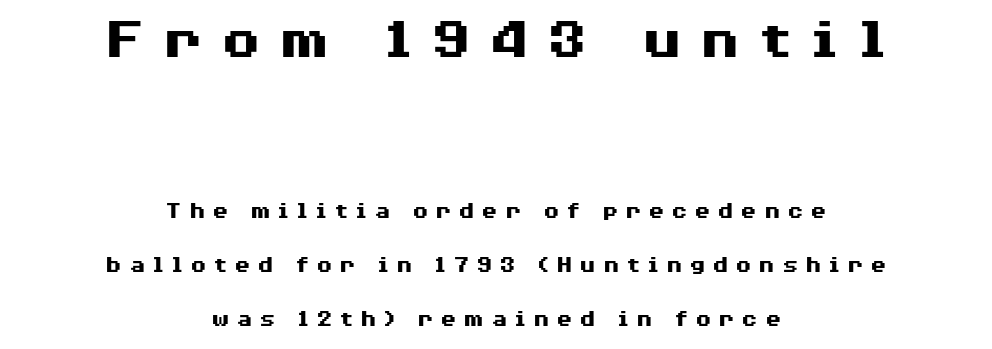
{"serif": "no", "italic": "no", "bold": "yes", "weight": "heavy", "width": "wide", "stroke_contrast": "medium", "x_height": "medium", "monospaced": "no", "underline": "no", "align": "center", "line_spacing": "loose", "line_spacing_ratio": 2.25, "letter_spacing": "wide", "letter_spacing_em": 0.27, "larger_block": "first", "size_ratio": 2.5, "glyph_px": 60}
